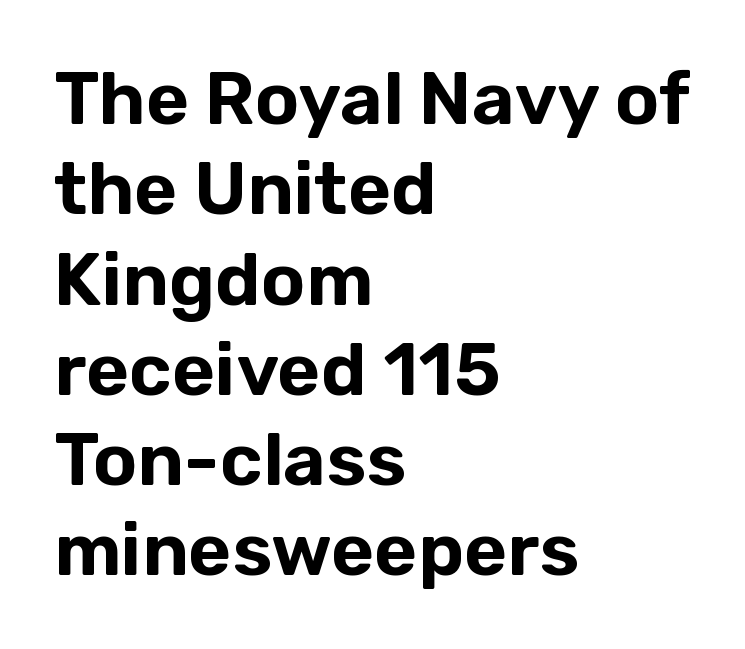
Q: Is the text italic (slanted)? A: No, it is upright.
Q: Is the typeface a serif or a sans-serif typeface? A: Sans-serif.
Q: Is the text underlined? A: No.
Q: How is the paragraph aligned? A: Left-aligned.
Q: Is the spacing between letters normal or unusually wide? A: Normal.
Q: Width (condensed, normal, or wide)? A: Normal.
Q: Stroke contrast? A: Low.
Q: x-height? A: Medium.
Q: Monospaced? A: No.
